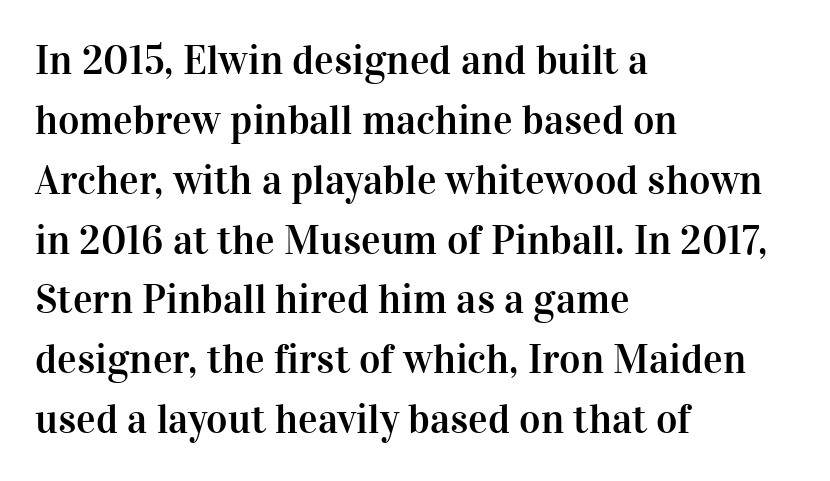
In terms of letterspacing, this is plain default setting. If you drew a line through each stem, it would be perfectly vertical. Words float on clear page, feet unadorned. Casual observation: everything's shoved over to the left. The type family on display is of the serif kind.
